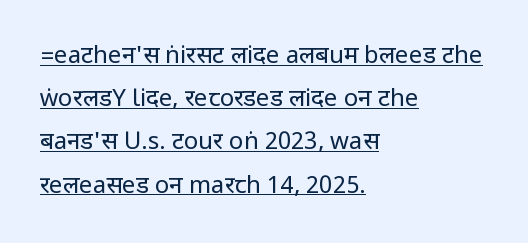
Q: Is the text bold? A: No.
Q: Is the text italic (slanted)? A: No, it is upright.
Q: Is the text underlined? A: Yes.
Q: How is the paragraph aligned? A: Left-aligned.
Q: Is the spacing between letters normal or unusually wide? A: Normal.
